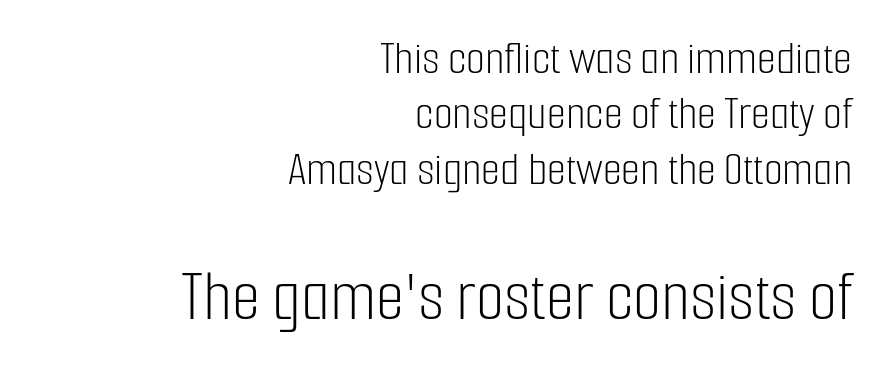
Q: Is the text bold? A: No.
Q: Is the text italic (slanted)? A: No, it is upright.
Q: Is the typeface a serif or a sans-serif typeface? A: Sans-serif.
Q: Is the text underlined? A: No.
Q: How is the paragraph aligned? A: Right-aligned.
Q: Is the spacing between letters normal or unusually wide? A: Normal.
Q: Is the spacing between lines tight, normal or loose? A: Tight.
Q: Which block of text is set in a larger size, the first (top) or the second (bottom)? A: The second (bottom) one.
Q: Width (condensed, normal, or wide)? A: Condensed.
Q: Stroke contrast? A: Low.
Q: x-height? A: Medium.
Q: Monospaced? A: No.
